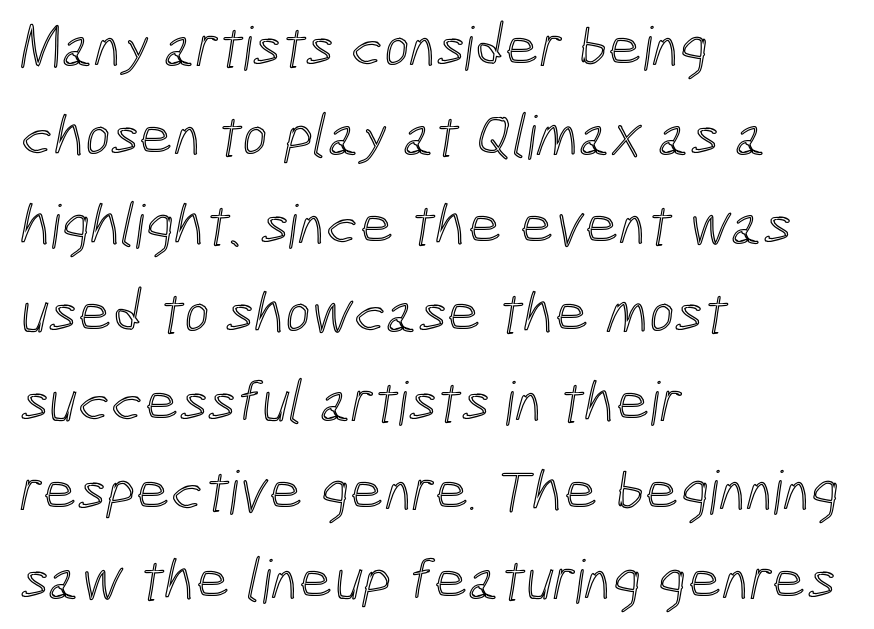
{"width": "condensed", "x_height": "medium", "monospaced": "no", "underline": "no", "align": "left", "line_spacing": "normal", "line_spacing_ratio": 1.48, "letter_spacing": "normal", "letter_spacing_em": 0.0, "glyph_px": 60}
